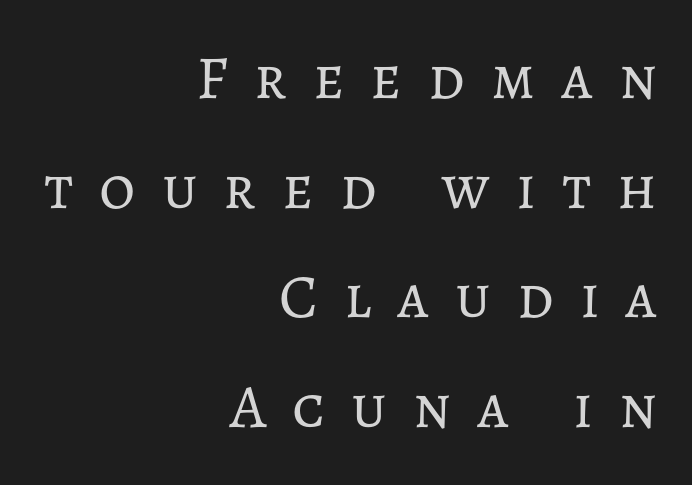
Decoration check: the copy has no underline. On a weight scale, this lands at 450 or below. A typesetter would call this proportional, since set widths differ per character. A roman cut, with each character standing at attention.
